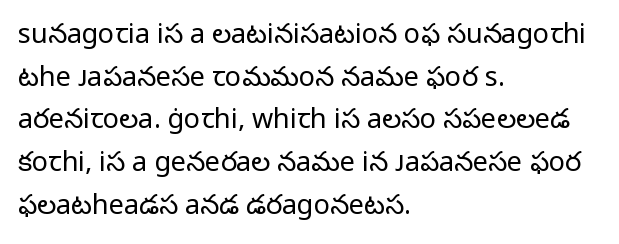
The ragged edge is on the right, which tells us the setting is flush left. Vertical strokes here are truly vertical. Heaviness? Minimal to ordinary, like unemphasized prose. Lines of text with bare space underneath.
